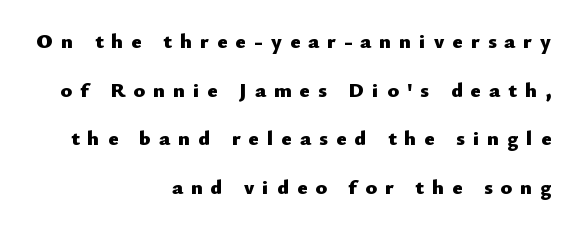
Compared with a flush-left layout, this one pins lines to the opposite, right side. How are the letters spaced? Widely, with obvious added tracking. Descenders are the only things crossing below the line. Pretty heavy lettering here — definitely bold. The lettering stays uniformly vertical, giving the passage a roman look. Interline gaps are noticeably wide in this sample.
